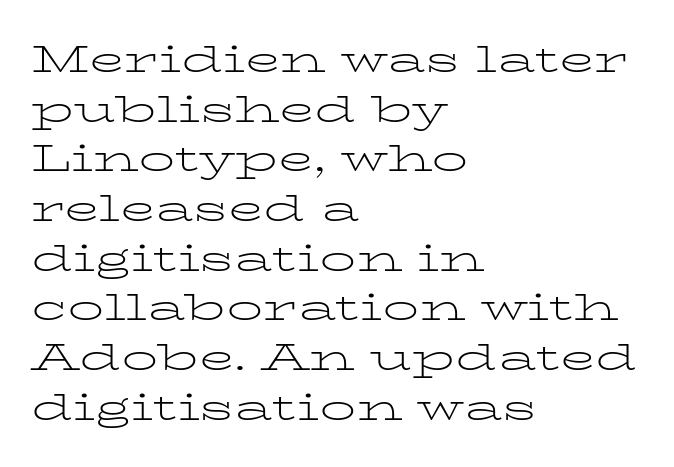
Q: Is the text bold? A: No.
Q: Is the text italic (slanted)? A: No, it is upright.
Q: Is the typeface a serif or a sans-serif typeface? A: Serif.
Q: Is the text underlined? A: No.
Q: How is the paragraph aligned? A: Left-aligned.
Q: Is the spacing between letters normal or unusually wide? A: Normal.
Q: Is the spacing between lines tight, normal or loose? A: Normal.
Q: Width (condensed, normal, or wide)? A: Wide.
Q: Stroke contrast? A: Low.
Q: x-height? A: Medium.
Q: Monospaced? A: No.
